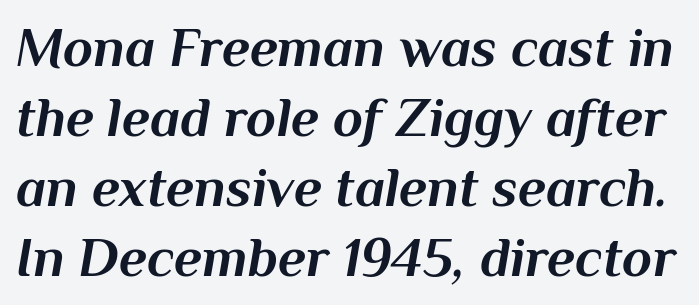
Q: Is the text bold? A: Yes.
Q: Is the text italic (slanted)? A: Yes, it leans right by about 10 degrees.
Q: Is the text underlined? A: No.
Q: Is the spacing between letters normal or unusually wide? A: Normal.
Q: Is the spacing between lines tight, normal or loose? A: Normal.
Q: Width (condensed, normal, or wide)? A: Normal.
Q: Stroke contrast? A: Medium.
Q: x-height? A: Medium.
Q: Monospaced? A: No.
